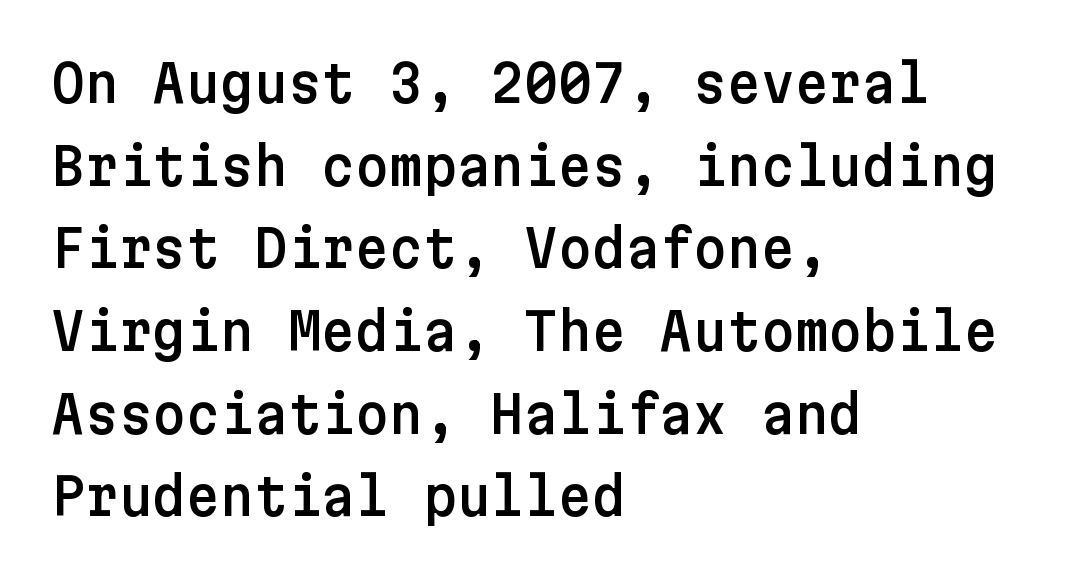
This sample keeps an unexceptional amount of space between lines. The area under the type is left untouched. Does the type have serifs? No, each stem ends abruptly. Ascenders rise straight up at ninety degrees.
